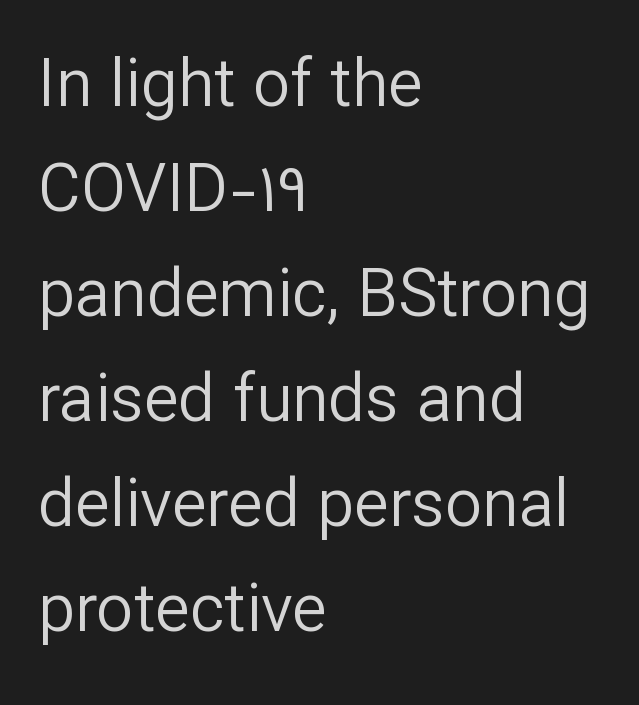
The gaps between neighbouring characters are ordinary and unremarkable. The strokes carry an ordinary text weight at most. Do the characters align in a grid? No, the font is proportional. Look at the bottom of the vertical strokes: they stop flat, with no serifs. Is there any slant? The stems are plumb.
